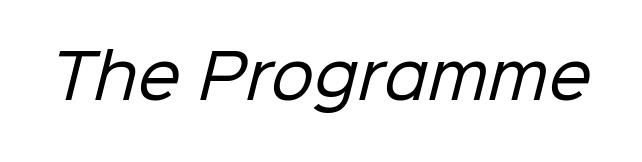
The image shows 61 px regular-weight sans-serif type; set normal letter spacing, not underlined; low stroke contrast and a medium x-height.
